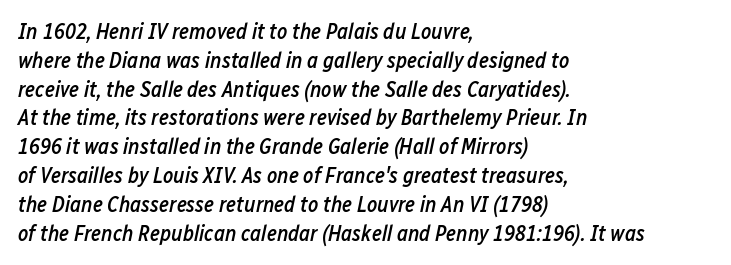
Nothing unusual about the tracking: characters are spaced as the font intends. These lines were composed using italics. Normally led — the rows are evenly, conventionally spaced. The glyphs are unaccompanied by any horizontal stroke below them. Set as a demibold, roughly 600 on the weight scale.
